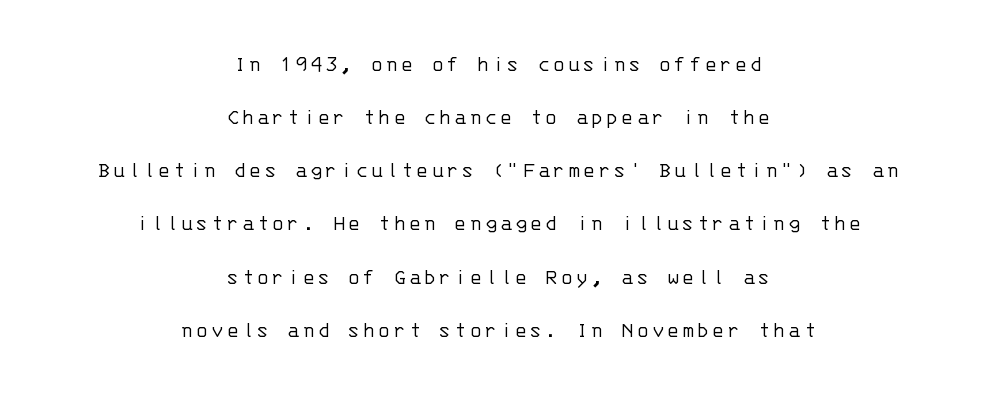
Q: Is the text bold? A: No.
Q: Is the text italic (slanted)? A: No, it is upright.
Q: Is the text underlined? A: No.
Q: How is the paragraph aligned? A: Centered.
Q: Is the spacing between lines tight, normal or loose? A: Loose.
